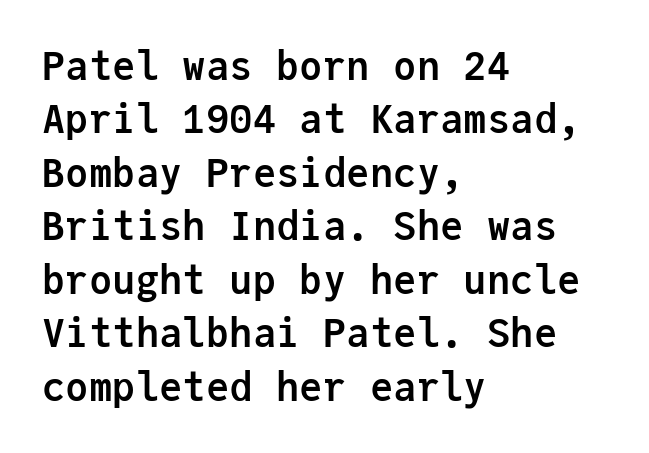
The image shows 39 px semibold sans-serif type, upright, monospaced; set left-aligned, normal line spacing (1.37x), normal letter spacing, not underlined; low stroke contrast and a medium x-height.
